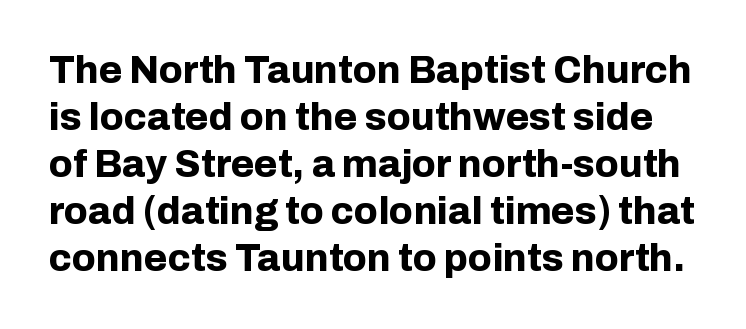
The image shows 38 px bold sans-serif type, upright; set line spacing 1.24x, normal letter spacing, not underlined; low stroke contrast and a medium x-height.
